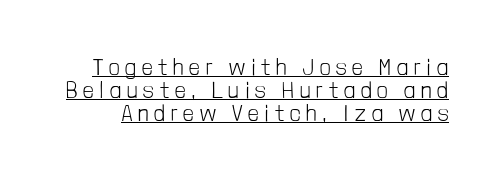
When letters stand straight like this, we call the style roman or upright. There is plenty of visible air inserted between adjacent glyphs. This sample carries an underscore along the baseline area. The weight tops out at a normal text grade. Very little white space separates one row of letters from the next.
